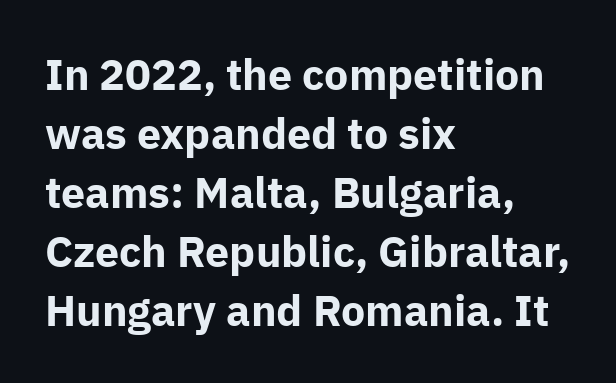
Q: Is the text bold? A: Yes.
Q: Is the text italic (slanted)? A: No, it is upright.
Q: Is the typeface a serif or a sans-serif typeface? A: Sans-serif.
Q: Is the text underlined? A: No.
Q: How is the paragraph aligned? A: Left-aligned.
Q: Is the spacing between letters normal or unusually wide? A: Normal.
Q: Is the spacing between lines tight, normal or loose? A: Normal.
Q: Width (condensed, normal, or wide)? A: Normal.
Q: Stroke contrast? A: Low.
Q: x-height? A: Medium.
Q: Monospaced? A: No.
